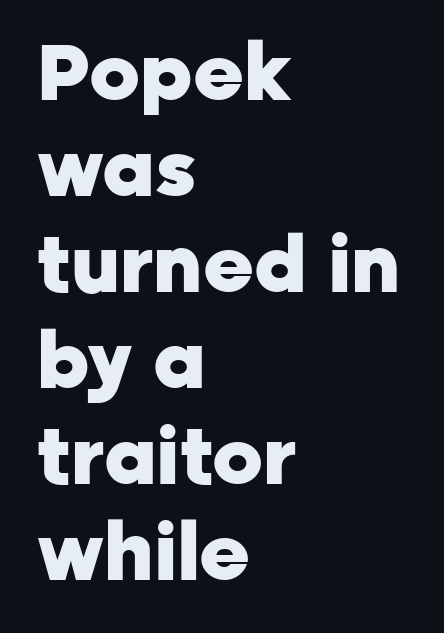
{"serif": "no", "italic": "no", "bold": "yes", "weight": "heavy", "width": "normal", "stroke_contrast": "low", "x_height": "medium", "monospaced": "no", "underline": "no", "align": "left", "line_spacing_ratio": 1.23, "letter_spacing": "normal", "letter_spacing_em": 0.0, "glyph_px": 78}
